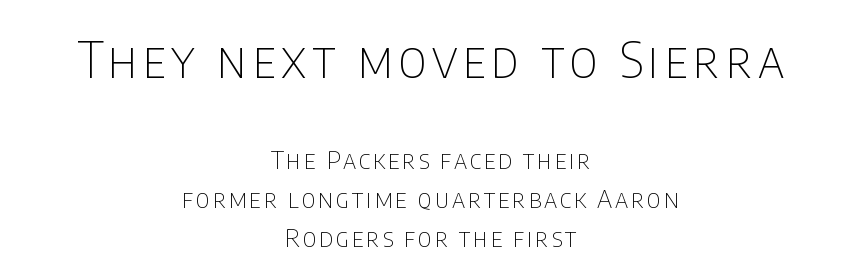
The image shows 50 px thin, condensed sans-serif type, upright; set centered, normal line spacing (1.55x), not underlined; the first (top) block is 2.0x larger; low stroke contrast and a large x-height.
